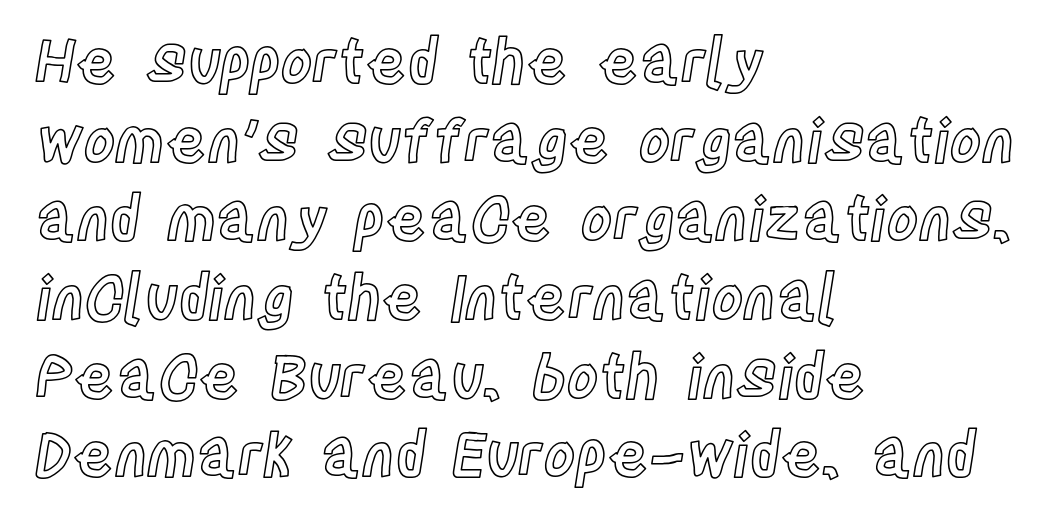
Reading down the block, your eye returns to a fixed left position each line. Each letter keeps its own natural width here, so spacing adapts to shape. Summary of vertical rhythm: regular, with standard interline spacing. The foot of each line stays bare and open.
